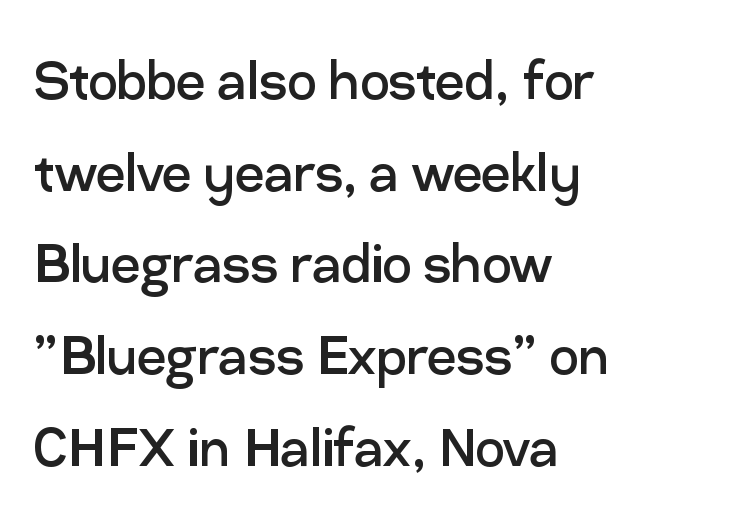
{"serif": "no", "italic": "no", "bold": "no", "weight": "regular", "width": "normal", "stroke_contrast": "low", "x_height": "medium", "monospaced": "no", "underline": "no", "align": "left", "line_spacing": "normal", "line_spacing_ratio": 1.41, "letter_spacing": "normal", "letter_spacing_em": 0.0, "glyph_px": 65}
